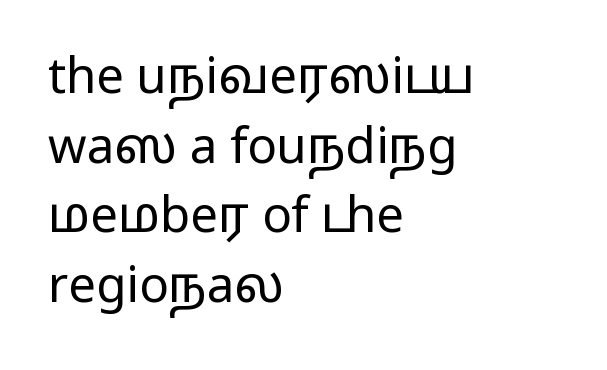
The image shows 49 px regular-weight, wide sans-serif type, upright; set left-aligned, normal line spacing (1.42x), normal letter spacing, not underlined; low stroke contrast and a medium x-height.
